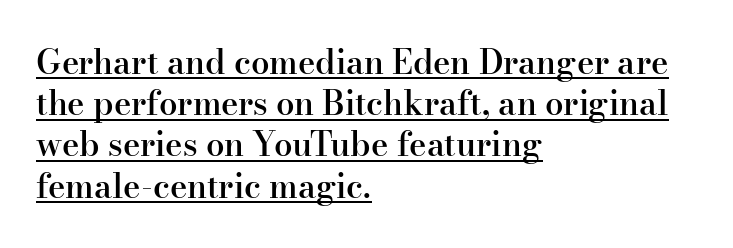
The image shows 33 px semibold serif type, upright; set left-aligned, normal line spacing (1.25x), normal letter spacing, underlined; high stroke contrast and a small x-height.
